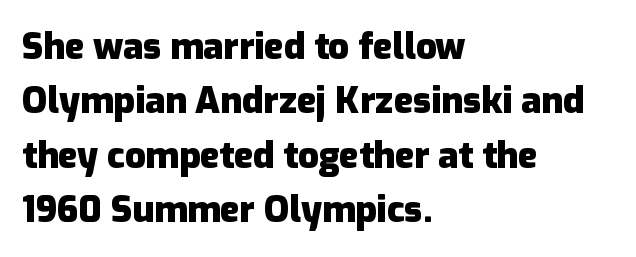
{"serif": "no", "italic": "no", "bold": "yes", "weight": "heavy", "width": "normal", "stroke_contrast": "low", "x_height": "medium", "monospaced": "no", "underline": "no", "align": "left", "line_spacing": "normal", "line_spacing_ratio": 1.51, "letter_spacing": "normal", "letter_spacing_em": 0.0, "glyph_px": 36}
